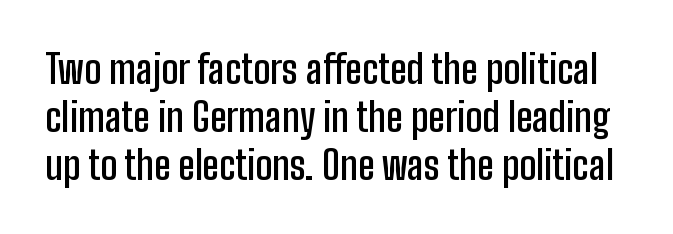
{"serif": "no", "italic": "no", "bold": "semi", "weight": "semibold", "width": "condensed", "stroke_contrast": "low", "x_height": "medium", "monospaced": "no", "underline": "no", "line_spacing_ratio": 1.23, "letter_spacing": "normal", "letter_spacing_em": 0.0, "glyph_px": 39}
